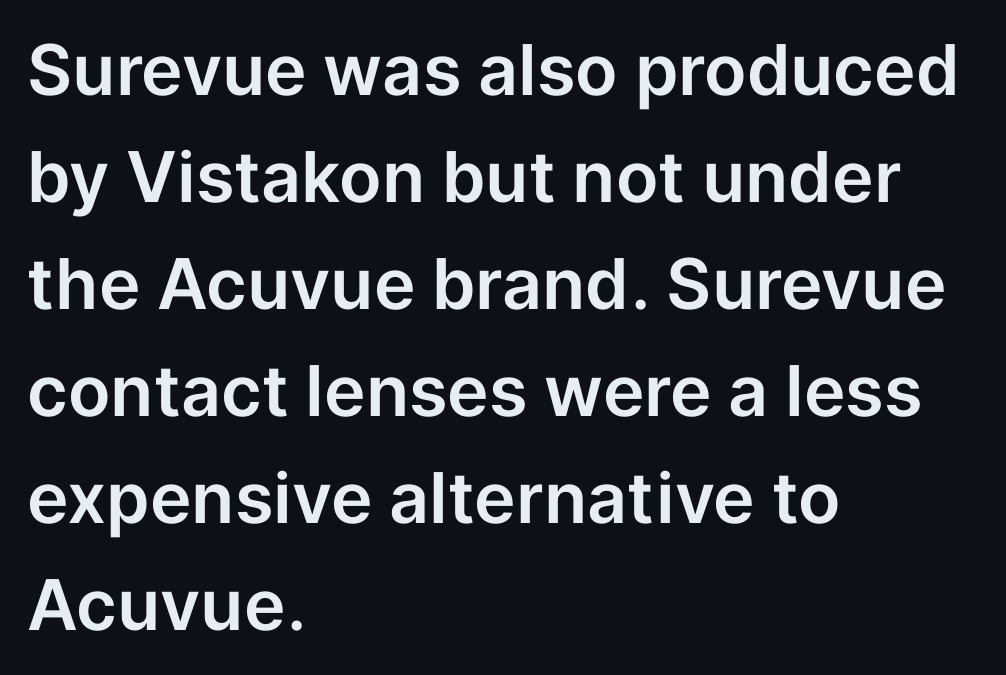
The image shows 70 px sans-serif type, upright; set left-aligned, normal line spacing (1.53x), normal letter spacing, not underlined; low stroke contrast and a medium x-height.
